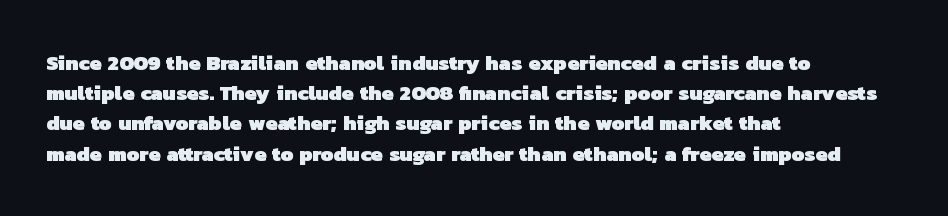
The image shows 21 px bold type; set left-aligned, normal line spacing (1.44x), normal letter spacing, not underlined.
